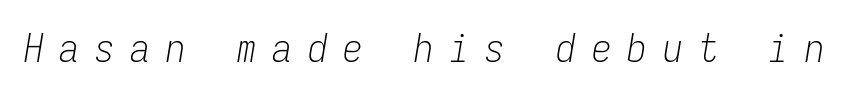
Monospaced: the letters line up in strict vertical columns. Is this a heavy cut? Hardly; it is regular or lighter. The string is rendered with underlining switched off. The line texture is sparse and dotted thanks to wide tracking. Quick note: italic.
